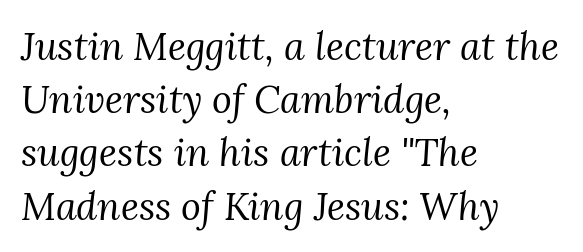
Q: Is the text bold? A: No.
Q: Is the text italic (slanted)? A: Yes, it leans right by about 3 degrees.
Q: Is the typeface a serif or a sans-serif typeface? A: Serif.
Q: Is the text underlined? A: No.
Q: How is the paragraph aligned? A: Left-aligned.
Q: Is the spacing between letters normal or unusually wide? A: Normal.
Q: Is the spacing between lines tight, normal or loose? A: Normal.
Q: Width (condensed, normal, or wide)? A: Normal.
Q: Stroke contrast? A: Medium.
Q: x-height? A: Medium.
Q: Monospaced? A: No.
